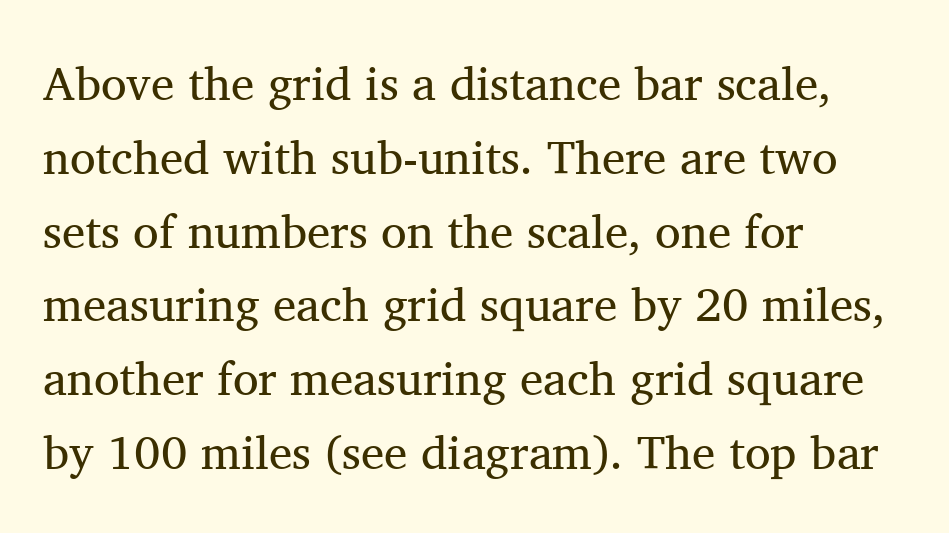
The axis of the letterforms is exactly vertical. Stroke thickness stays within the range of a standard reading face or lighter. This sample uses a serif face. Each letter keeps its own natural width here, so spacing adapts to shape. Underline: absent. Observe the ordinary spacing: letters are neighbours, not strangers.
